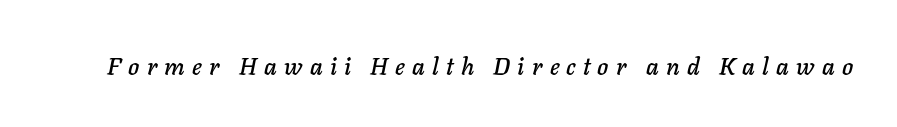
Q: Is the text italic (slanted)? A: Yes, it leans right by about 11 degrees.
Q: Is the text underlined? A: No.
Q: Is the spacing between letters normal or unusually wide? A: Unusually wide.
